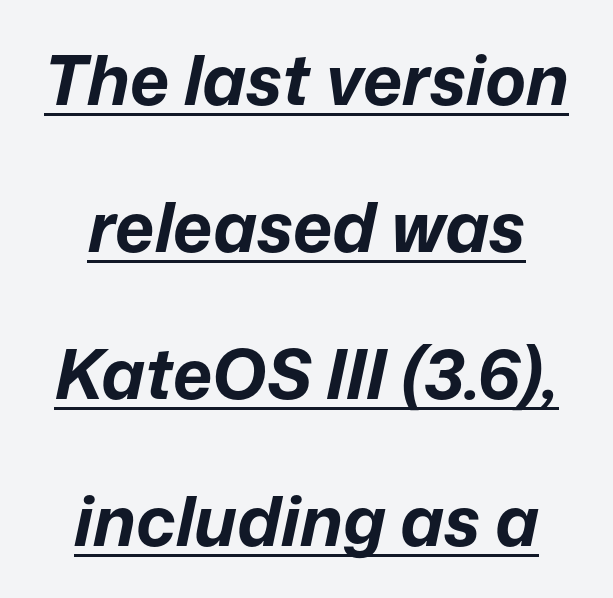
Looking at the ascenders, they clearly lean. Do the characters align in a grid? No, the font is proportional. The typesetter chose a symmetrical, centered arrangement here. This block would shrink considerably if given ordinary leading; it's expanded now. Caption: lettering with a line underneath.
